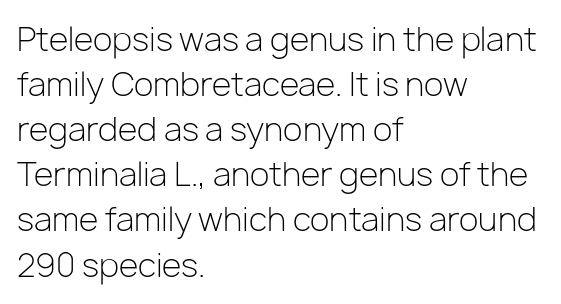
Q: Is the text bold? A: No.
Q: Is the text italic (slanted)? A: No, it is upright.
Q: Is the typeface a serif or a sans-serif typeface? A: Sans-serif.
Q: Is the text underlined? A: No.
Q: How is the paragraph aligned? A: Left-aligned.
Q: Is the spacing between letters normal or unusually wide? A: Normal.
Q: Is the spacing between lines tight, normal or loose? A: Normal.
Q: Width (condensed, normal, or wide)? A: Normal.
Q: Stroke contrast? A: Low.
Q: x-height? A: Medium.
Q: Monospaced? A: No.
